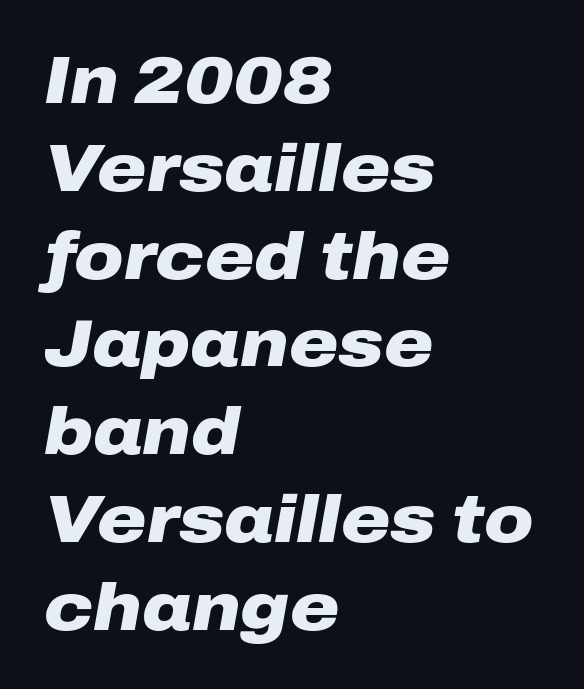
Notice how descenders clear the ascenders below comfortably — that's standard leading. The baseline area is clear. The typography opts for an oblique posture over an upright one. The text block is weighted toward the left margin, trailing off unevenly rightward.
